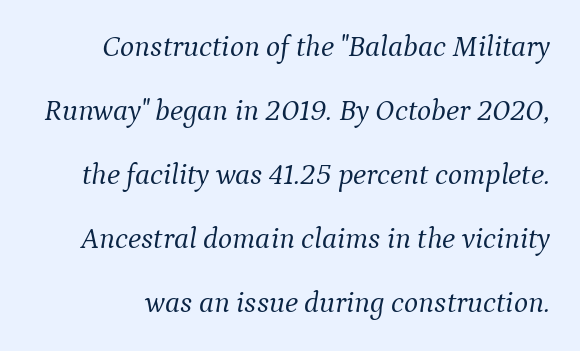
Q: Is the text bold? A: No.
Q: Is the text italic (slanted)? A: Yes, it leans right by about 9 degrees.
Q: Is the typeface a serif or a sans-serif typeface? A: Serif.
Q: Is the text underlined? A: No.
Q: Is the spacing between letters normal or unusually wide? A: Normal.
Q: Is the spacing between lines tight, normal or loose? A: Loose.
Q: Width (condensed, normal, or wide)? A: Normal.
Q: Stroke contrast? A: Medium.
Q: x-height? A: Medium.
Q: Monospaced? A: No.
